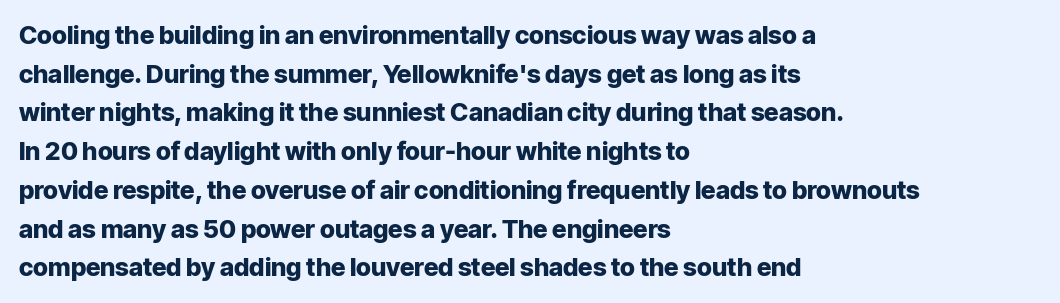
The image shows 25 px bold type, upright; set left-aligned, normal line spacing (1.55x), normal letter spacing, not underlined.
